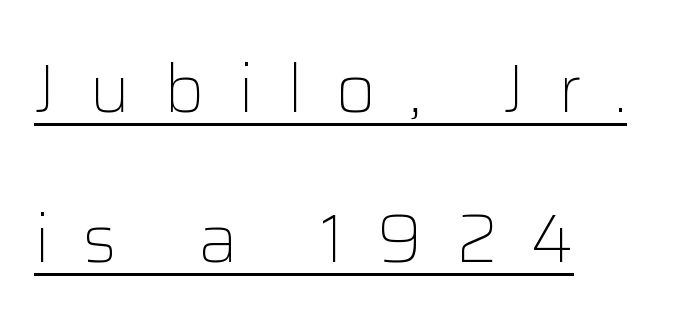
{"serif": "no", "italic": "no", "bold": "no", "weight": "light", "width": "normal", "stroke_contrast": "low", "x_height": "medium", "monospaced": "no", "underline": "yes", "align": "left", "line_spacing": "loose", "line_spacing_ratio": 2.2, "letter_spacing": "wide", "letter_spacing_em": 0.49, "glyph_px": 68}
